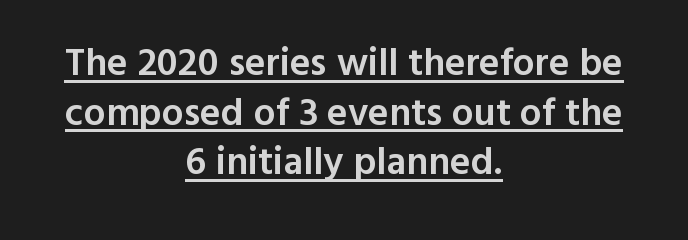
Character widths vary here, with narrow letters taking less room than wide ones. The whitespace from short lines is split evenly between both sides. Does the weight exceed regular? Yes, but only to semibold. The face used here appears with an underline applied. Summary of vertical rhythm: regular, with standard interline spacing.
